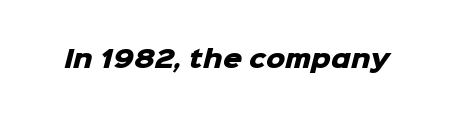
The image shows 24 px bold type; set normal letter spacing, not underlined.
